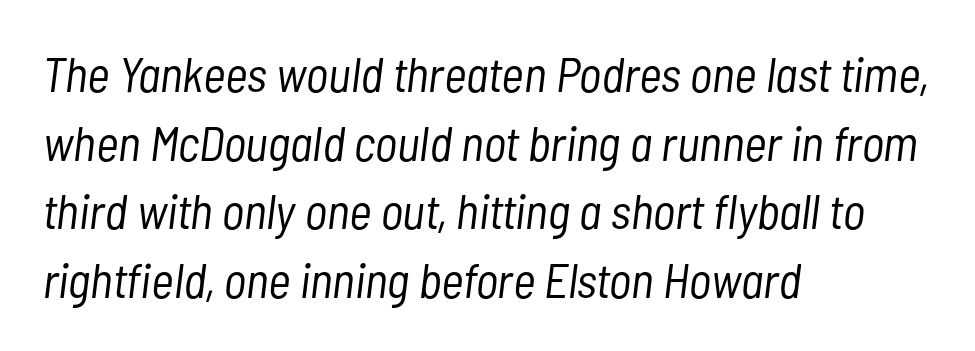
The rendering anchors every line to the left-hand side. Caption: face not bold, strokes unweighted. Notice how descenders clear the ascenders below comfortably — that's standard leading. The glyphs are unaccompanied by any horizontal stroke below them.
